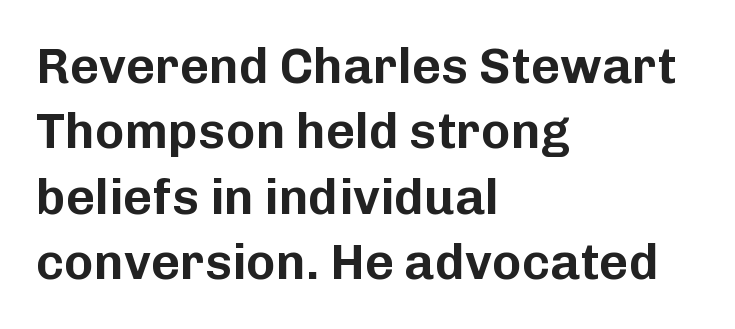
The image shows 50 px sans-serif type, upright; set left-aligned, normal line spacing (1.31x), normal letter spacing, not underlined; low stroke contrast and a medium x-height.
